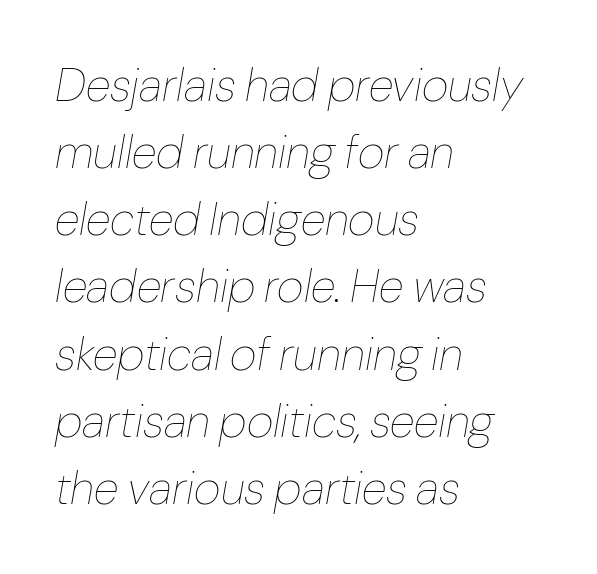
{"italic": "yes", "lean": "right", "slant_degrees": 10, "bold": "no", "weight": "thin", "width": "normal", "stroke_contrast": "low", "x_height": "medium", "monospaced": "no", "underline": "no", "align": "left", "line_spacing": "normal", "line_spacing_ratio": 1.46, "letter_spacing": "normal", "letter_spacing_em": 0.0, "glyph_px": 46}
